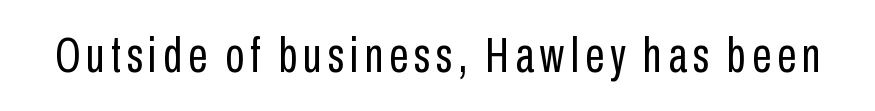
Q: Is the text bold? A: No.
Q: Is the text italic (slanted)? A: No, it is upright.
Q: Is the typeface a serif or a sans-serif typeface? A: Sans-serif.
Q: Is the text underlined? A: No.
Q: Width (condensed, normal, or wide)? A: Condensed.
Q: Stroke contrast? A: Low.
Q: x-height? A: Medium.
Q: Monospaced? A: No.
